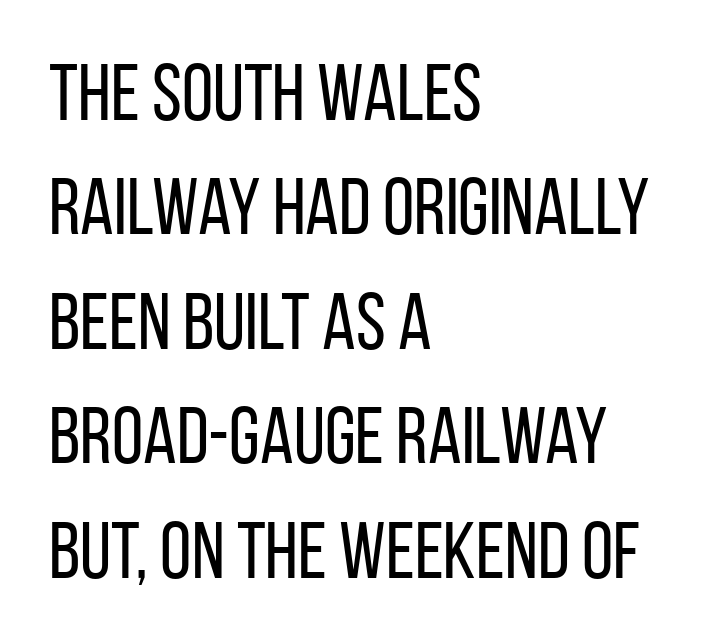
The image shows 80 px regular-weight, condensed sans-serif type, upright; set left-aligned, normal line spacing (1.43x), normal letter spacing, not underlined; low stroke contrast and a large x-height.
